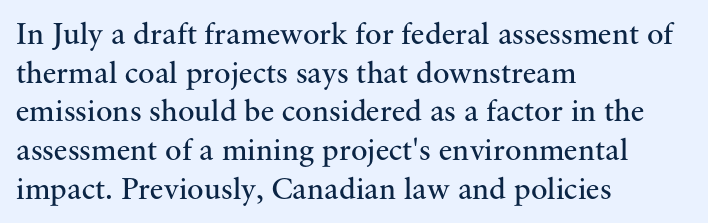
The image shows 31 px regular-weight serif type, upright; set left-aligned, normal line spacing (1.25x), normal letter spacing, not underlined; medium stroke contrast and a small x-height.
